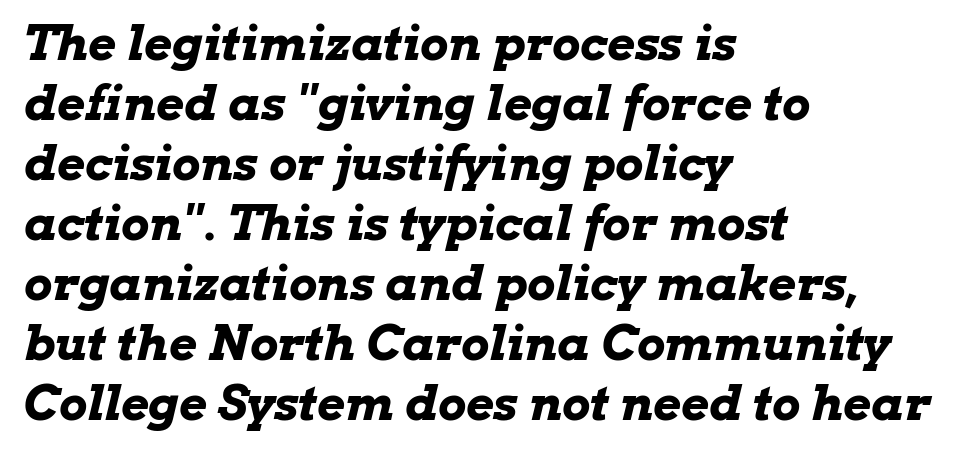
Q: Is the text bold? A: Yes.
Q: Is the text italic (slanted)? A: Yes, it leans right by about 13 degrees.
Q: Is the text underlined? A: No.
Q: How is the paragraph aligned? A: Left-aligned.
Q: Is the spacing between letters normal or unusually wide? A: Normal.
Q: Is the spacing between lines tight, normal or loose? A: Normal.
Q: Width (condensed, normal, or wide)? A: Wide.
Q: Stroke contrast? A: Low.
Q: x-height? A: Medium.
Q: Monospaced? A: No.
